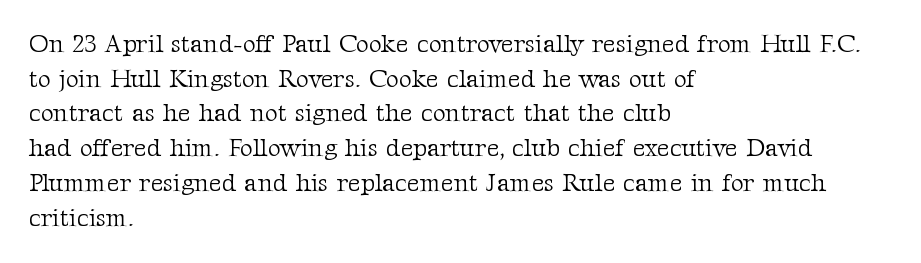
The image shows 25 px text type, upright; set left-aligned, normal line spacing (1.39x), normal letter spacing, not underlined.
